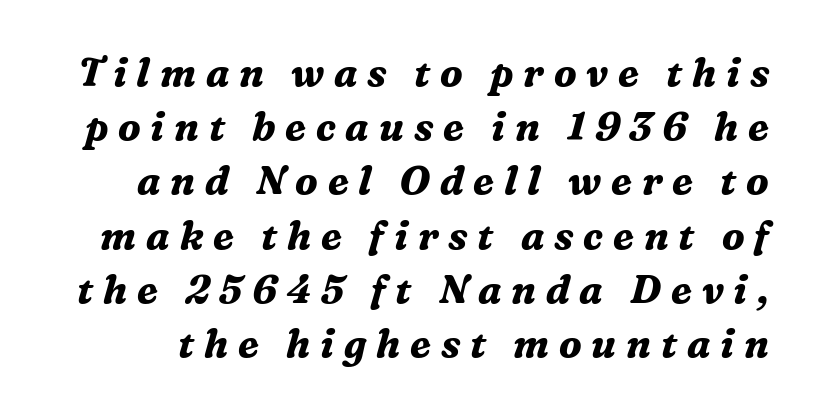
The image shows 39 px bold serif type, italic (leaning right); set normal line spacing (1.39x), unusually wide letter spacing (+0.25 em), not underlined; medium stroke contrast and a medium x-height.
